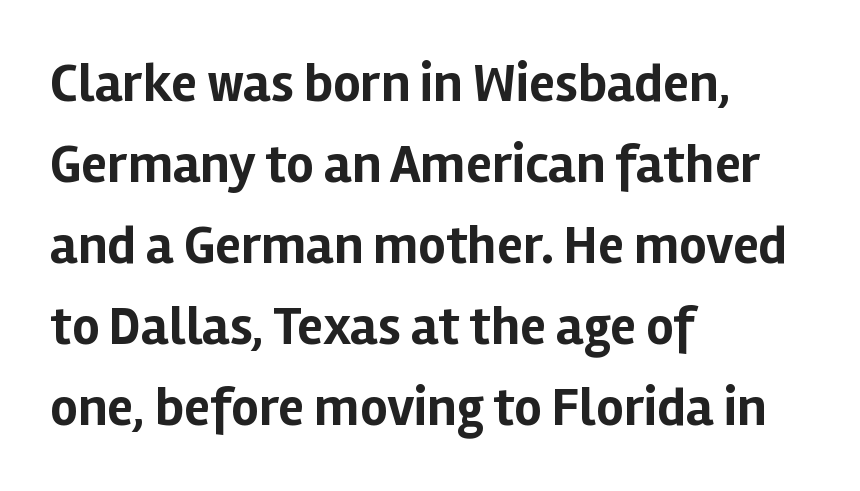
Q: Is the text bold? A: Yes.
Q: Is the text italic (slanted)? A: No, it is upright.
Q: Is the typeface a serif or a sans-serif typeface? A: Sans-serif.
Q: Is the text underlined? A: No.
Q: How is the paragraph aligned? A: Left-aligned.
Q: Is the spacing between letters normal or unusually wide? A: Normal.
Q: Is the spacing between lines tight, normal or loose? A: Normal.
Q: Width (condensed, normal, or wide)? A: Normal.
Q: Stroke contrast? A: Low.
Q: x-height? A: Medium.
Q: Monospaced? A: No.
